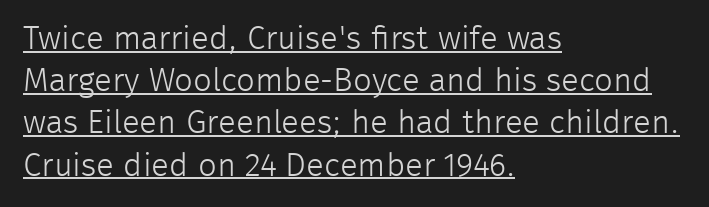
The image shows 33 px light sans-serif type, upright; set left-aligned, normal line spacing (1.28x), normal letter spacing, underlined; low stroke contrast and a medium x-height.
